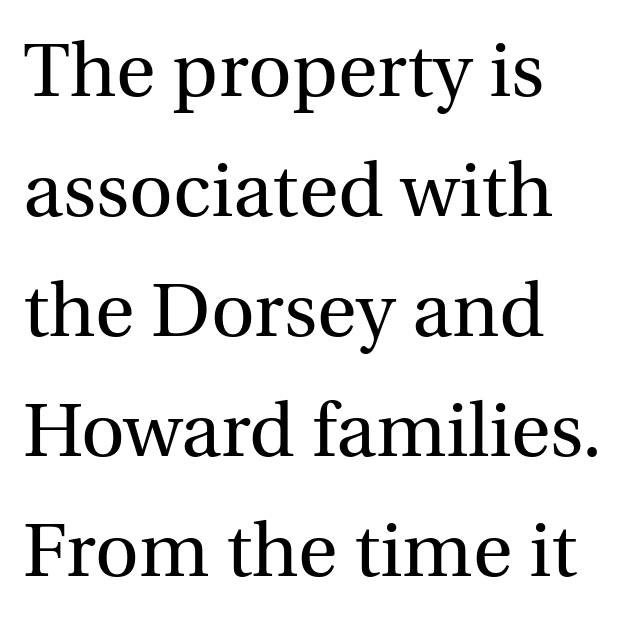
The image shows 76 px regular-weight serif type, upright; set left-aligned, normal line spacing (1.58x), normal letter spacing, not underlined; a medium x-height.
